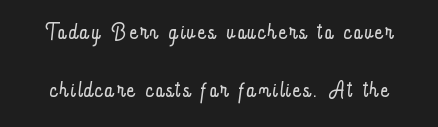
{"bold": "no", "weight": "light", "width": "condensed", "stroke_contrast": "low", "x_height": "small", "monospaced": "no", "underline": "no", "line_spacing": "loose", "line_spacing_ratio": 1.92, "glyph_px": 30}
